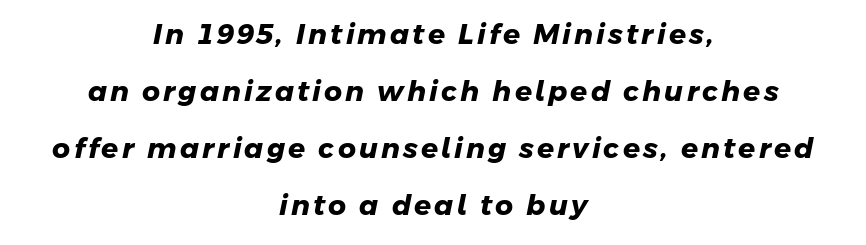
{"serif": "no", "bold": "yes", "weight": "heavy", "width": "normal", "stroke_contrast": "low", "x_height": "medium", "monospaced": "no", "underline": "no", "align": "center", "line_spacing": "loose", "line_spacing_ratio": 2.04, "glyph_px": 28}
